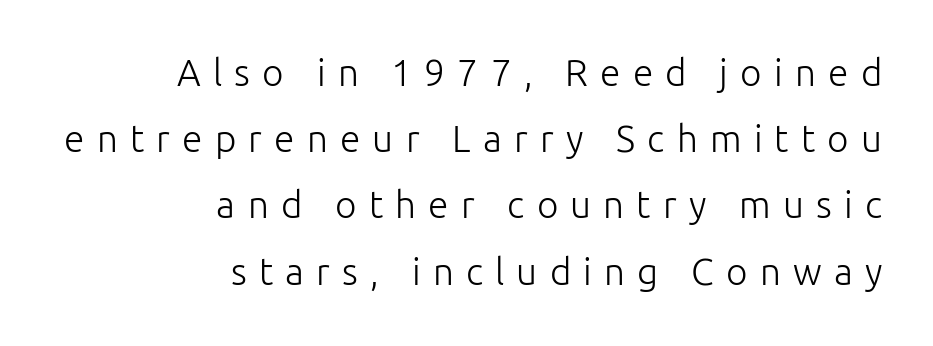
Q: Is the text bold? A: No.
Q: Is the text italic (slanted)? A: No, it is upright.
Q: Is the typeface a serif or a sans-serif typeface? A: Sans-serif.
Q: Is the text underlined? A: No.
Q: How is the paragraph aligned? A: Right-aligned.
Q: Is the spacing between letters normal or unusually wide? A: Unusually wide.
Q: Width (condensed, normal, or wide)? A: Normal.
Q: Stroke contrast? A: Low.
Q: x-height? A: Medium.
Q: Monospaced? A: No.
